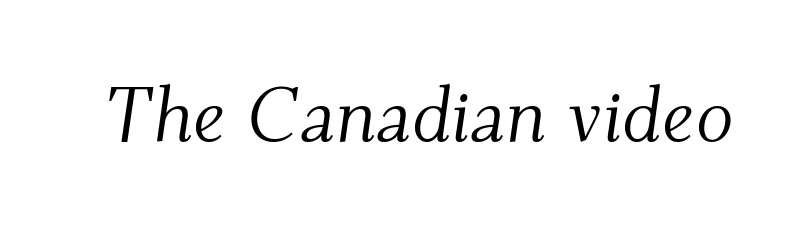
{"serif": "yes", "italic": "yes", "lean": "right", "slant_degrees": 9, "bold": "no", "weight": "light", "width": "normal", "stroke_contrast": "medium", "x_height": "small", "monospaced": "no", "underline": "no", "letter_spacing": "normal", "letter_spacing_em": 0.0, "glyph_px": 78}
